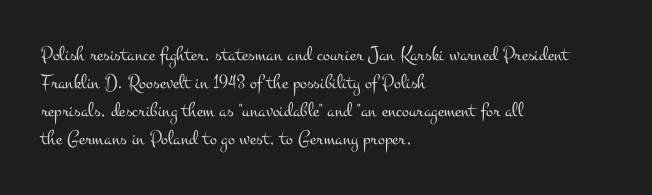
Visually the block forms a straight wall on the left and a jagged coastline on the right. Bold? No — there's no thickening of the strokes. Notice how descenders clear the ascenders below comfortably — that's standard leading. Each word holds together tightly as a unit, with standard inter-letter gaps.
